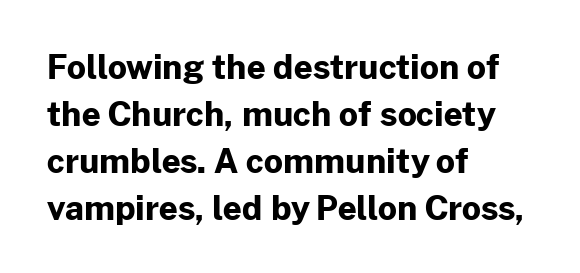
Typographically, this falls in the sans-serif category. Tall strokes in this sample are plumb rather than angled. Unmarked baselines from the first word to the last. Alignment: flush left. The strokes are fattened all the way to bold.
